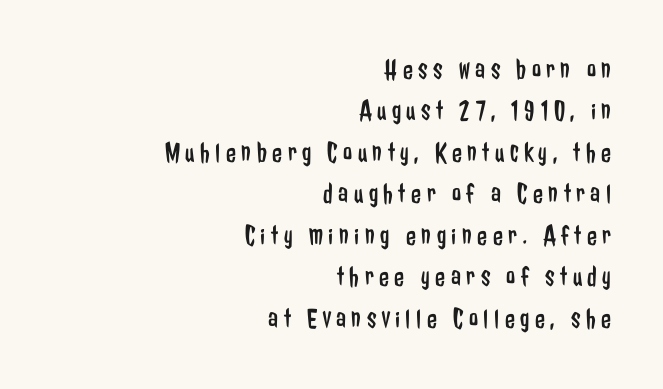
Q: Is the text bold? A: No.
Q: Is the text italic (slanted)? A: No, it is upright.
Q: Is the typeface a serif or a sans-serif typeface? A: Sans-serif.
Q: Is the text underlined? A: No.
Q: How is the paragraph aligned? A: Right-aligned.
Q: Is the spacing between lines tight, normal or loose? A: Normal.
Q: Width (condensed, normal, or wide)? A: Condensed.
Q: Stroke contrast? A: Low.
Q: x-height? A: Medium.
Q: Monospaced? A: No.
